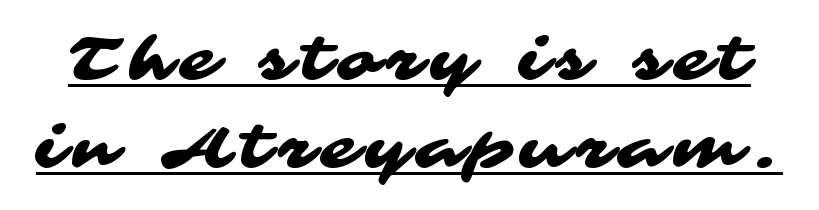
Q: Is the typeface a serif or a sans-serif typeface? A: Sans-serif.
Q: Is the text underlined? A: Yes.
Q: Is the spacing between lines tight, normal or loose? A: Normal.
Q: Width (condensed, normal, or wide)? A: Wide.
Q: Stroke contrast? A: Medium.
Q: x-height? A: Medium.
Q: Monospaced? A: No.
